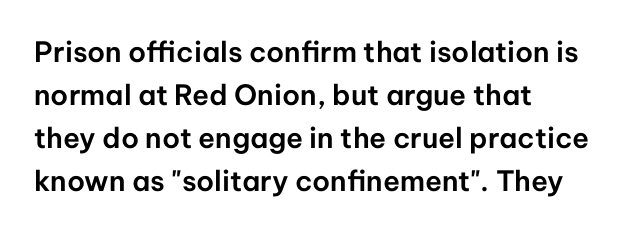
{"serif": "no", "italic": "no", "width": "normal", "stroke_contrast": "low", "x_height": "medium", "monospaced": "no", "underline": "no", "align": "left", "line_spacing": "normal", "line_spacing_ratio": 1.54, "letter_spacing": "normal", "letter_spacing_em": 0.0, "glyph_px": 28}
